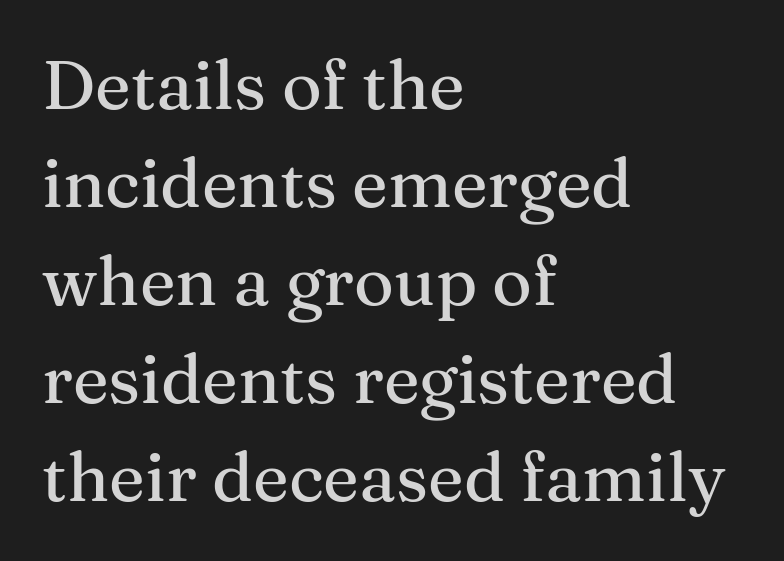
The designer left line spacing at the default. These lines are rendered in a variable-pitch font. In CSS terms this would be text-align: left. The lettering holds an erect, upright posture throughout. Underlining? Definitely not there. This rendering employs a face with finishing strokes, i.e., a serif.
